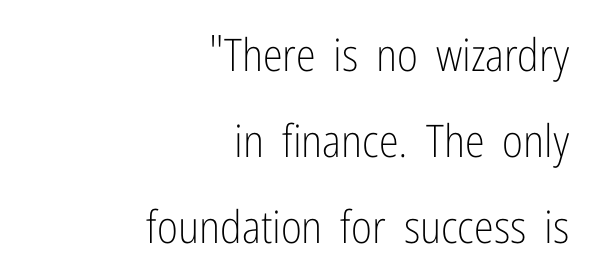
{"serif": "no", "italic": "no", "bold": "no", "weight": "light", "width": "condensed", "stroke_contrast": "low", "x_height": "medium", "monospaced": "no", "underline": "no", "align": "right", "line_spacing": "loose", "line_spacing_ratio": 1.91, "letter_spacing": "normal", "letter_spacing_em": 0.0, "glyph_px": 45}
